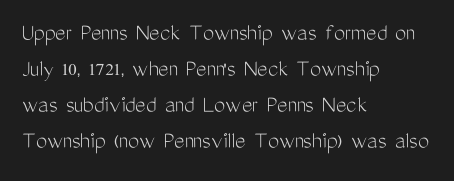
Q: Is the text bold? A: No.
Q: Is the text italic (slanted)? A: No, it is upright.
Q: Is the text underlined? A: No.
Q: How is the paragraph aligned? A: Left-aligned.
Q: Is the spacing between letters normal or unusually wide? A: Normal.
Q: Is the spacing between lines tight, normal or loose? A: Normal.
